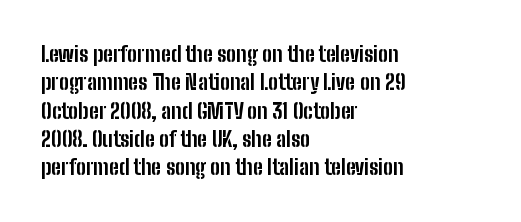
The image shows 21 px bold type, upright; set left-aligned, normal line spacing (1.35x), normal letter spacing, not underlined.
